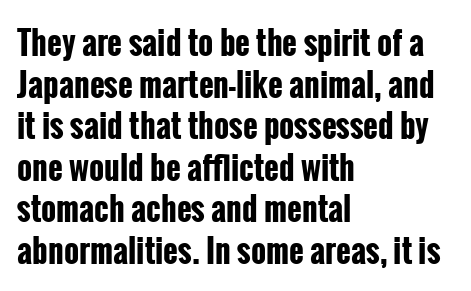
Q: Is the text bold? A: Yes.
Q: Is the text italic (slanted)? A: No, it is upright.
Q: Is the typeface a serif or a sans-serif typeface? A: Sans-serif.
Q: Is the text underlined? A: No.
Q: How is the paragraph aligned? A: Left-aligned.
Q: Is the spacing between letters normal or unusually wide? A: Normal.
Q: Is the spacing between lines tight, normal or loose? A: Normal.
Q: Width (condensed, normal, or wide)? A: Condensed.
Q: Stroke contrast? A: Low.
Q: x-height? A: Medium.
Q: Monospaced? A: No.
